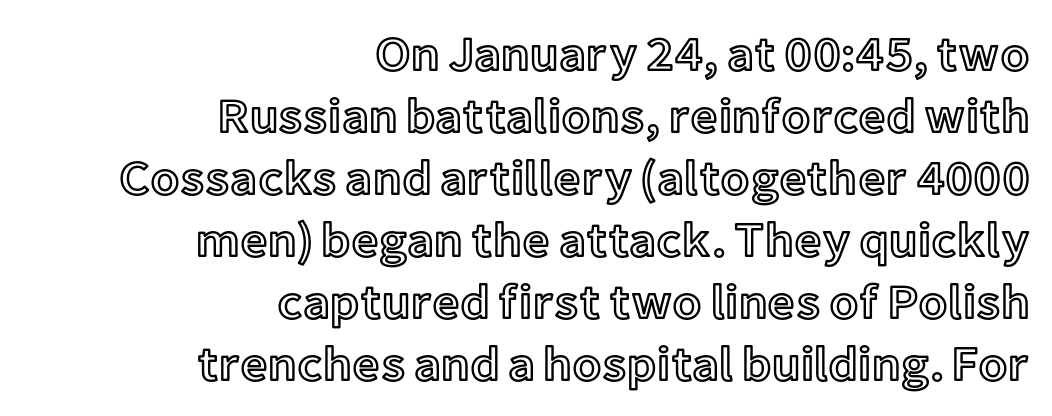
{"italic": "no", "width": "normal", "x_height": "medium", "monospaced": "no", "underline": "no", "align": "right", "line_spacing": "normal", "line_spacing_ratio": 1.29, "letter_spacing": "normal", "letter_spacing_em": 0.0, "glyph_px": 48}
